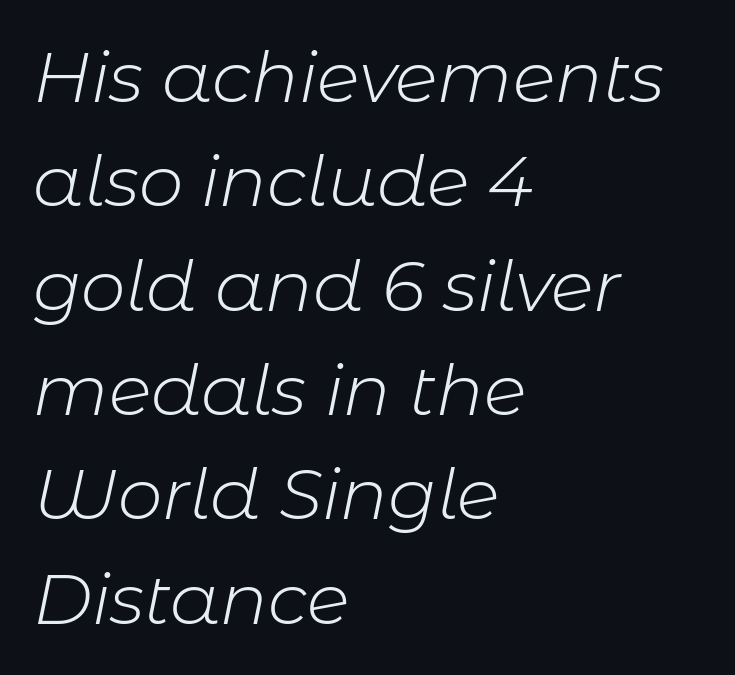
Q: Is the text bold? A: No.
Q: Is the text italic (slanted)? A: Yes, it leans right by about 11 degrees.
Q: Is the text underlined? A: No.
Q: How is the paragraph aligned? A: Left-aligned.
Q: Is the spacing between letters normal or unusually wide? A: Normal.
Q: Is the spacing between lines tight, normal or loose? A: Normal.
Q: Width (condensed, normal, or wide)? A: Normal.
Q: Stroke contrast? A: Low.
Q: x-height? A: Medium.
Q: Monospaced? A: No.
